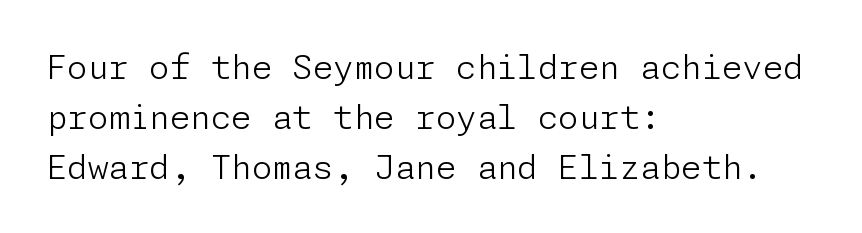
{"serif": "no", "italic": "no", "bold": "no", "weight": "light", "width": "normal", "stroke_contrast": "low", "x_height": "medium", "underline": "no", "align": "left", "line_spacing": "normal", "line_spacing_ratio": 1.51, "letter_spacing": "normal", "letter_spacing_em": 0.0, "glyph_px": 33}
